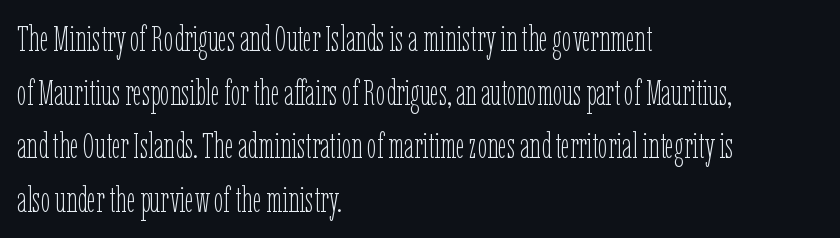
All the whitespace from short lines collects on the right. A typesetter would call this zero additional tracking. Type without underlining. These lines were composed using upright roman letters.
